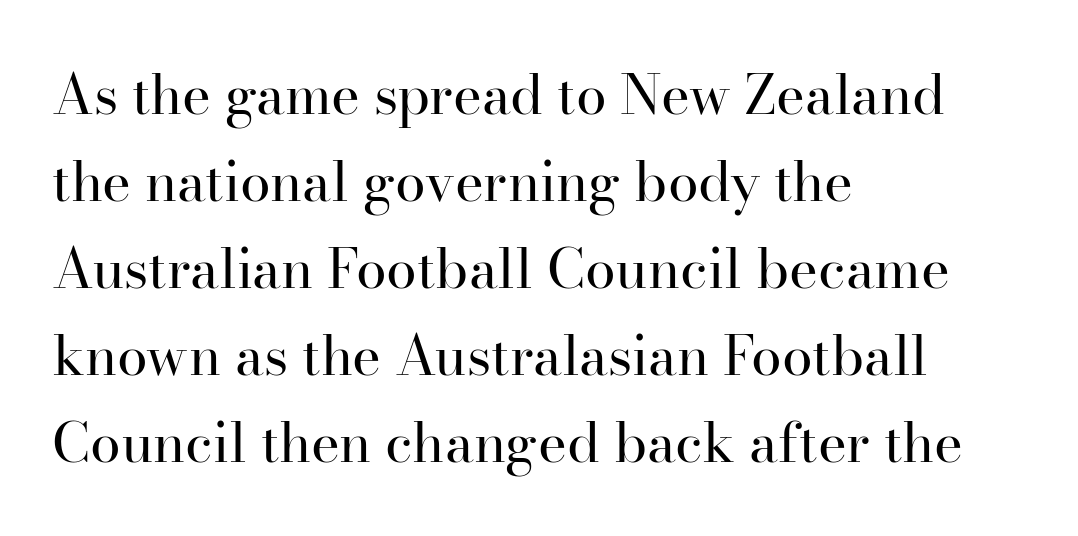
These lines stack with their left ends in a neat column. Is the stroke heavy? The answer is a plain regular-or-lighter. How would I describe the line gaps? Plain and ordinary. The typeface chosen for these lines features serifs.
